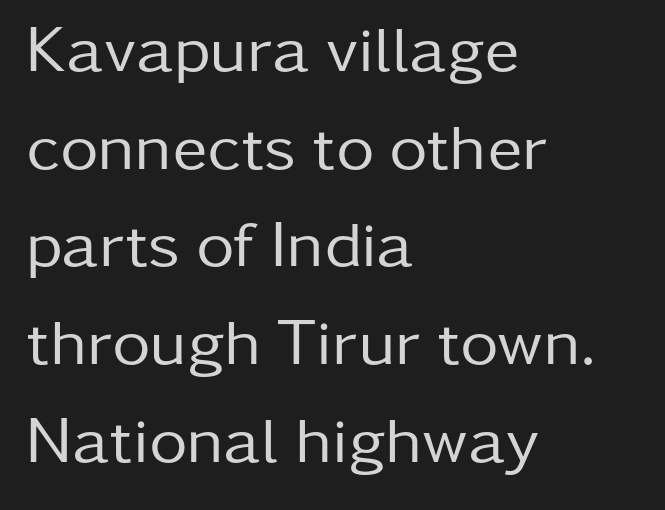
The font family rendered here belongs to the sans-serif group. The passage shown is not underscored anywhere. Spacing between characters is what you'd get straight out of the box. Tall strokes in this sample are plumb rather than angled. Ink coverage per letter is moderate at most. The leading is moderate, giving the passage an even texture.
